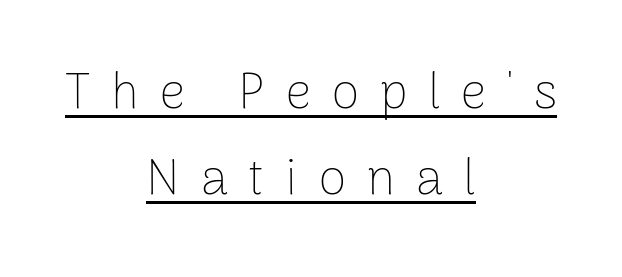
Q: Is the text bold? A: No.
Q: Is the text italic (slanted)? A: No, it is upright.
Q: Is the typeface a serif or a sans-serif typeface? A: Sans-serif.
Q: Is the text underlined? A: Yes.
Q: How is the paragraph aligned? A: Centered.
Q: Is the spacing between letters normal or unusually wide? A: Unusually wide.
Q: Width (condensed, normal, or wide)? A: Normal.
Q: Stroke contrast? A: Low.
Q: x-height? A: Medium.
Q: Monospaced? A: No.
